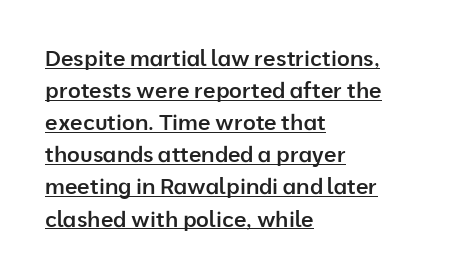
The image shows 22 px text type, upright; set left-aligned, normal line spacing (1.46x), normal letter spacing, underlined.
